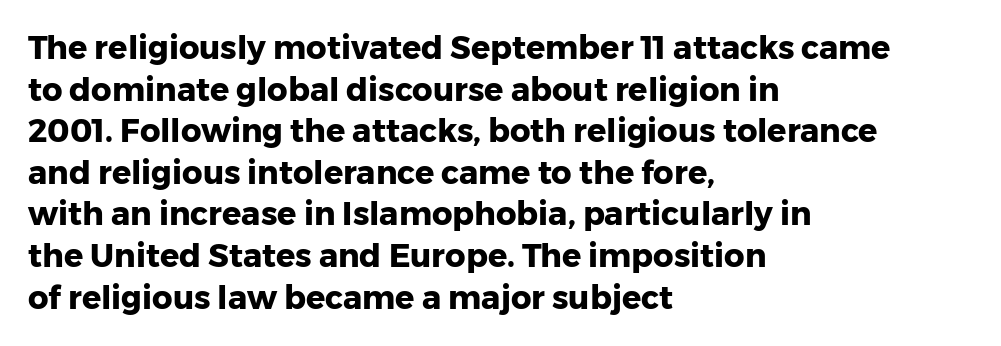
Q: Is the text bold? A: Yes.
Q: Is the text italic (slanted)? A: No, it is upright.
Q: Is the typeface a serif or a sans-serif typeface? A: Sans-serif.
Q: Is the text underlined? A: No.
Q: How is the paragraph aligned? A: Left-aligned.
Q: Is the spacing between letters normal or unusually wide? A: Normal.
Q: Is the spacing between lines tight, normal or loose? A: Normal.
Q: Width (condensed, normal, or wide)? A: Normal.
Q: Stroke contrast? A: Low.
Q: x-height? A: Medium.
Q: Monospaced? A: No.
